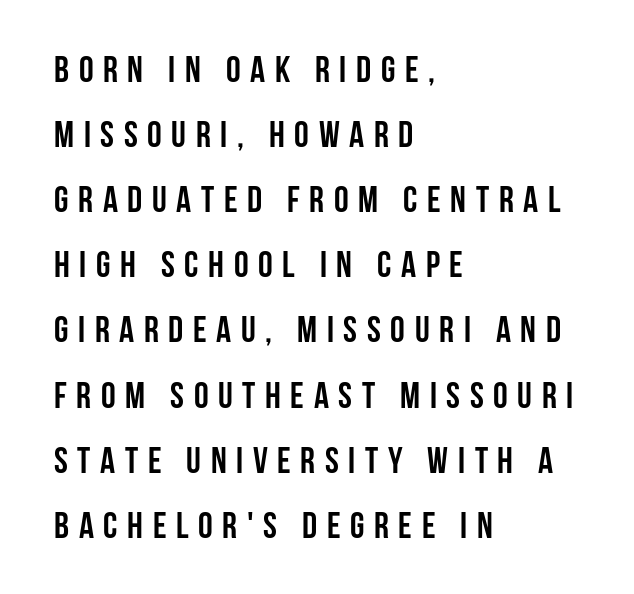
The image shows 37 px semibold, condensed sans-serif type, upright; set left-aligned, line spacing 1.76x, unusually wide letter spacing (+0.26 em), not underlined; low stroke contrast and a large x-height.
